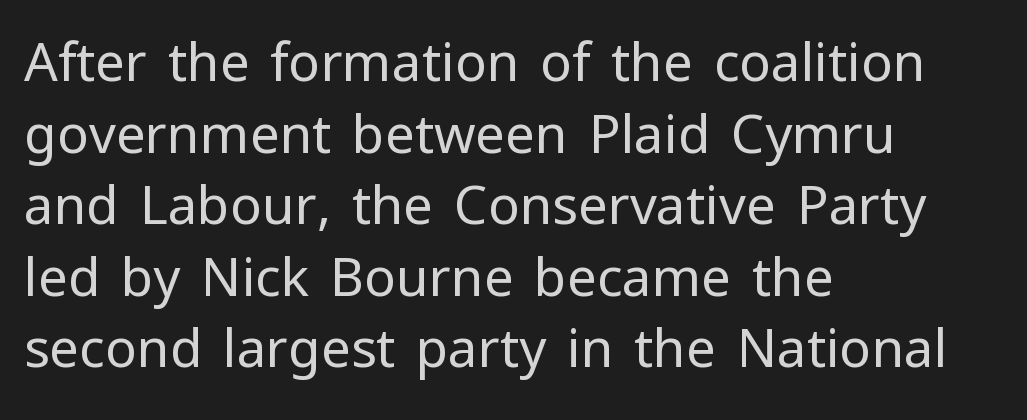
Typographically, this falls in the sans-serif category. The specimen omits any rule beneath the text block's lines. The passage shown is typed in a proportional face where columns would drift. The letters sit at their default tracking, neither squeezed nor spread.
